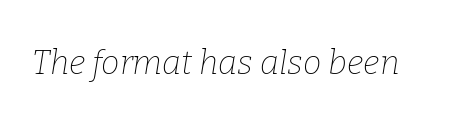
The image shows 33 px thin serif type, italic (leaning right); set normal letter spacing, not underlined; low stroke contrast and a medium x-height.
